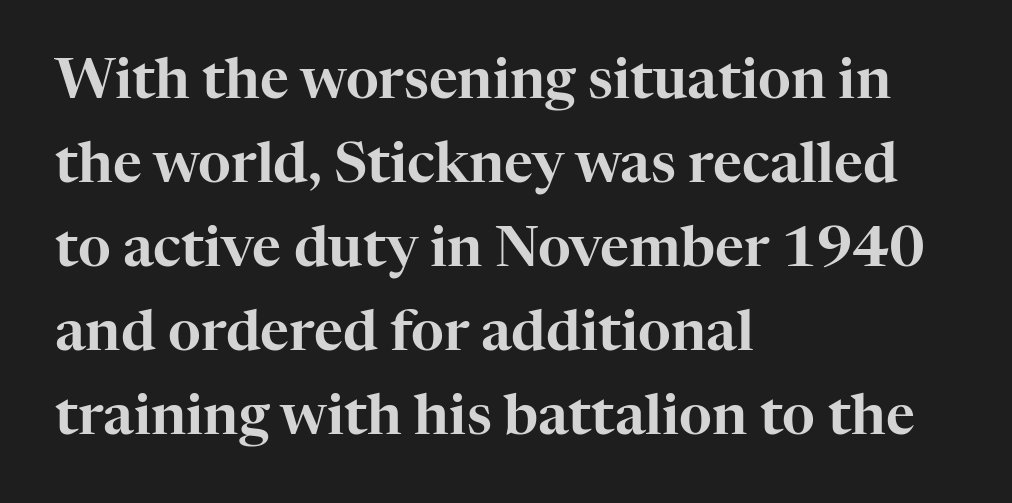
Glance below the letters and you will spot only blank space. A typesetter would label this face a serif. This block has exactly the height ordinary leading produces. All the whitespace from short lines collects on the right.
